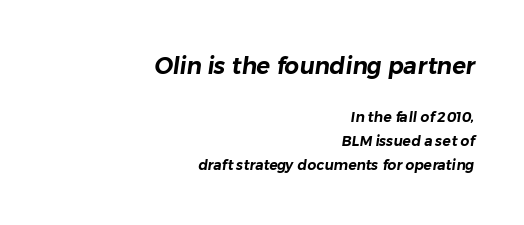
In CSS terms this would be text-align: right. The initial chunk of copy outweighs the following chunk in type size. Students, observe: this is what conventionally led text looks like. Caption: standard tracking, unaltered. No word sits above an underline.
